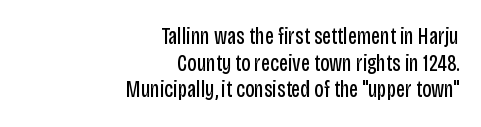
{"italic": "no", "bold": "no", "underline": "no", "align": "right", "line_spacing_ratio": 1.16, "letter_spacing": "normal", "letter_spacing_em": 0.0, "glyph_px": 23}
